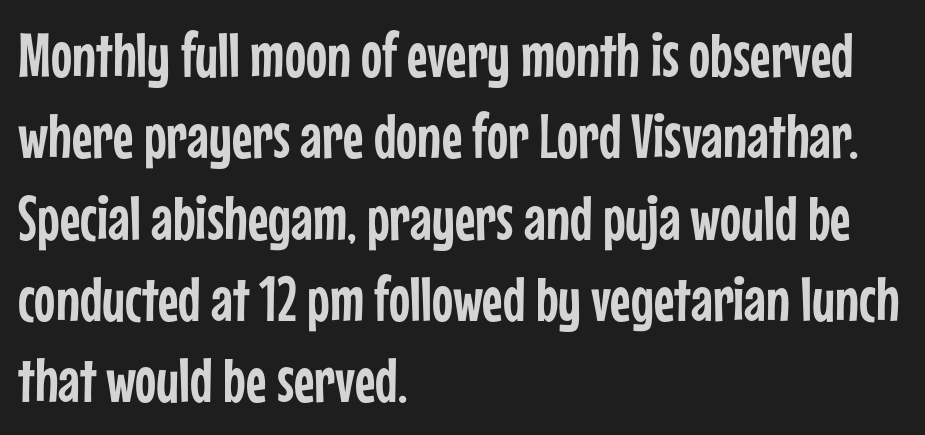
{"serif": "no", "italic": "no", "width": "condensed", "stroke_contrast": "low", "x_height": "medium", "monospaced": "no", "underline": "no", "align": "left", "line_spacing": "normal", "line_spacing_ratio": 1.29, "letter_spacing": "normal", "letter_spacing_em": 0.0, "glyph_px": 63}
